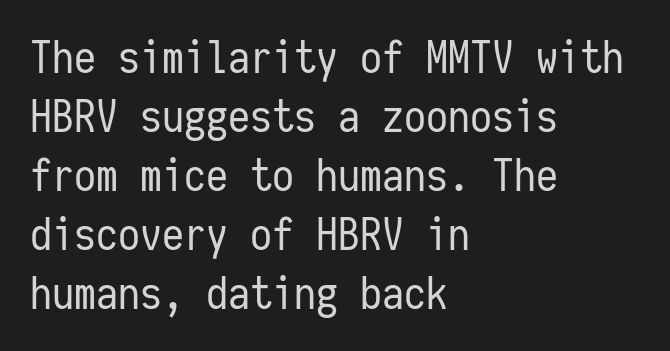
The image shows 44 px regular-weight, condensed sans-serif type, upright, monospaced; set left-aligned, normal line spacing (1.34x), normal letter spacing, not underlined; low stroke contrast and a medium x-height.
